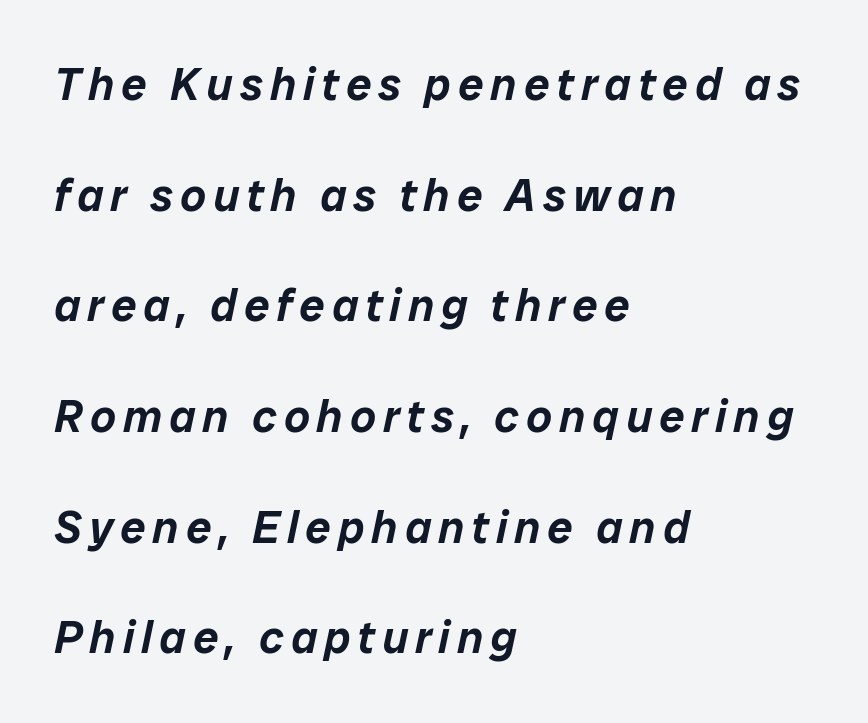
The image shows 45 px text type, italic (leaning right); set left-aligned, loose line spacing (2.46x), not underlined; low stroke contrast and a medium x-height.
